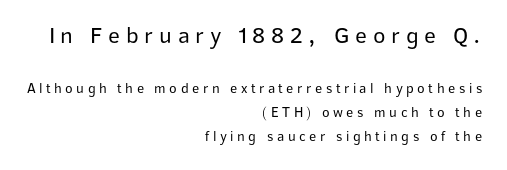
Top chunk: large. Bottom chunk: small. Is this a heavy cut? Hardly; it is regular or lighter. Summary of vertical rhythm: regular, with standard interline spacing. Designer's note — italics off, roman on. Every row of glyphs terminates at an identical x-position on the right.
